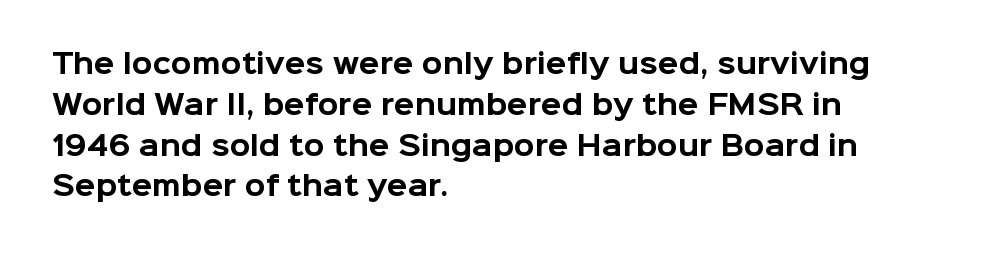
The image shows 27 px bold type, upright; set left-aligned, normal line spacing (1.51x), normal letter spacing, not underlined.
